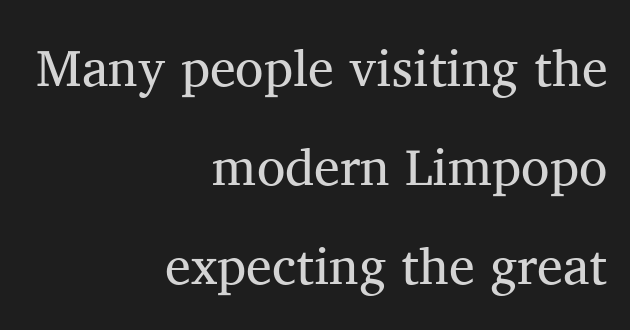
Q: Is the text bold? A: No.
Q: Is the text italic (slanted)? A: No, it is upright.
Q: Is the typeface a serif or a sans-serif typeface? A: Serif.
Q: Is the text underlined? A: No.
Q: How is the paragraph aligned? A: Right-aligned.
Q: Is the spacing between letters normal or unusually wide? A: Normal.
Q: Is the spacing between lines tight, normal or loose? A: Loose.
Q: Width (condensed, normal, or wide)? A: Normal.
Q: Stroke contrast? A: Medium.
Q: x-height? A: Medium.
Q: Monospaced? A: No.
